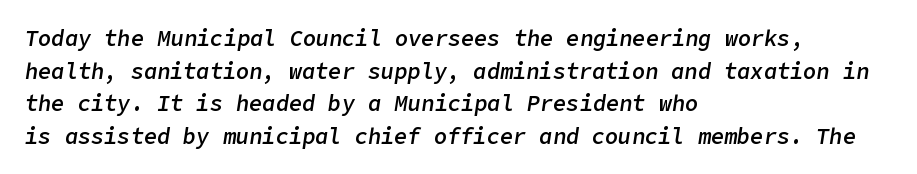
Layout note: lines flush left. Rows of type keep a routine distance in the vertical direction. Short note: letters normally spaced. The specimen reads as italic at a glance.
